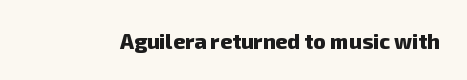
On the weight axis this lands at bold, roughly 700. Spacing between characters is what you'd get straight out of the box. Check under the words: just untouched page.
